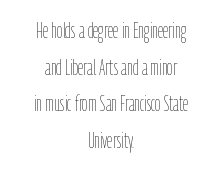
A student would call this center alignment; a typographer would say set centered. Reading down the column, the eye jumps a familiar distance to each next line. These lines were composed using upright roman letters. Check under the words: just untouched page.
